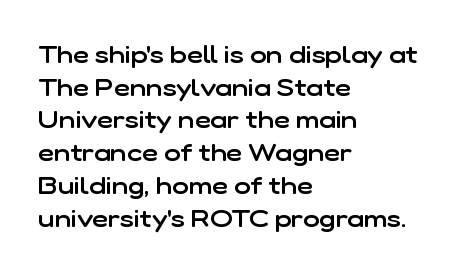
{"italic": "no", "bold": "semi", "underline": "no", "align": "left", "line_spacing": "normal", "line_spacing_ratio": 1.31, "letter_spacing": "normal", "letter_spacing_em": 0.0, "glyph_px": 25}
